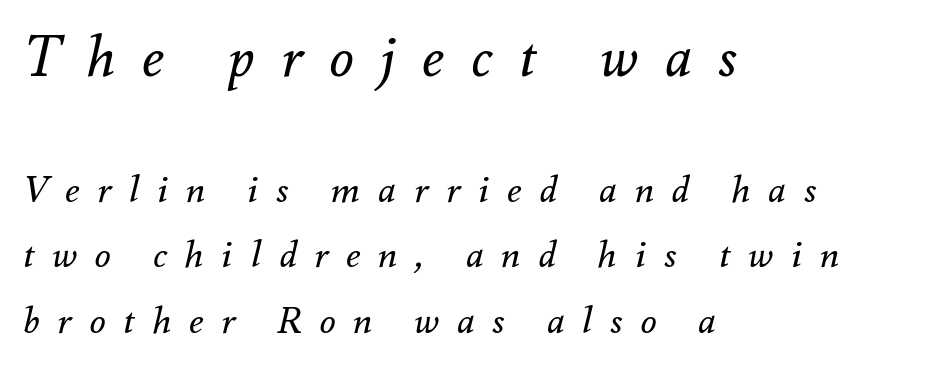
{"italic": "yes", "lean": "right", "slant_degrees": 12, "bold": "no", "weight": "regular", "width": "normal", "stroke_contrast": "medium", "x_height": "small", "monospaced": "no", "underline": "no", "align": "left", "line_spacing_ratio": 1.77, "letter_spacing": "wide", "letter_spacing_em": 0.48, "larger_block": "first", "size_ratio": 1.51, "glyph_px": 56}
